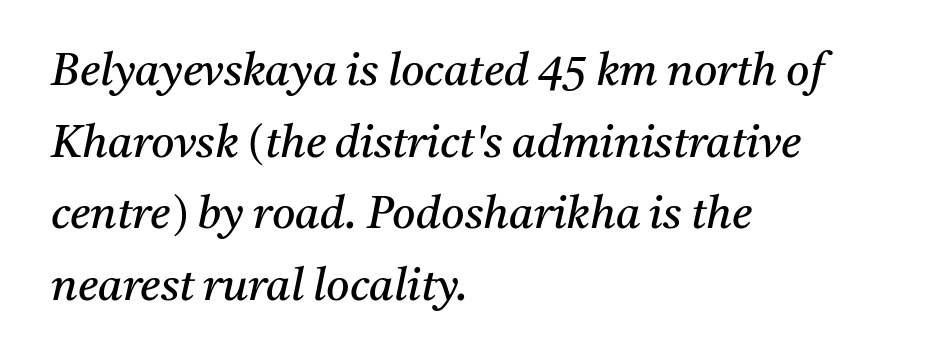
{"serif": "yes", "italic": "yes", "lean": "right", "slant_degrees": 11, "bold": "no", "weight": "regular", "width": "normal", "stroke_contrast": "medium", "x_height": "medium", "monospaced": "no", "underline": "no", "align": "left", "line_spacing": "normal", "line_spacing_ratio": 1.59, "letter_spacing": "normal", "letter_spacing_em": 0.0, "glyph_px": 45}
